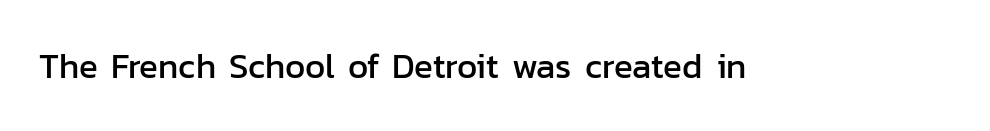
The words here are not underlined. Posture: upright roman. Each letter's strokes conclude bluntly, with no projecting serifs. Spacing between characters is what you'd get straight out of the box.
